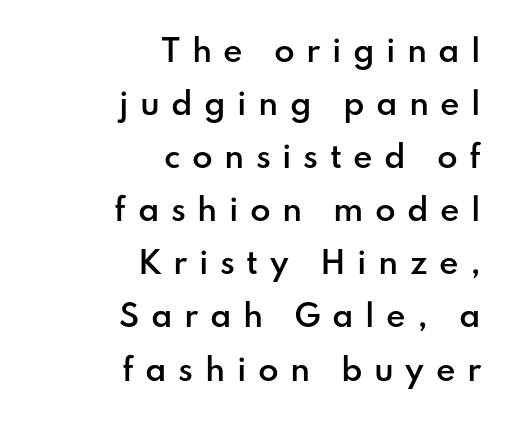
The image shows 30 px semibold sans-serif type, upright; set right-aligned, line spacing 1.77x, unusually wide letter spacing (+0.38 em), not underlined; low stroke contrast and a small x-height.
